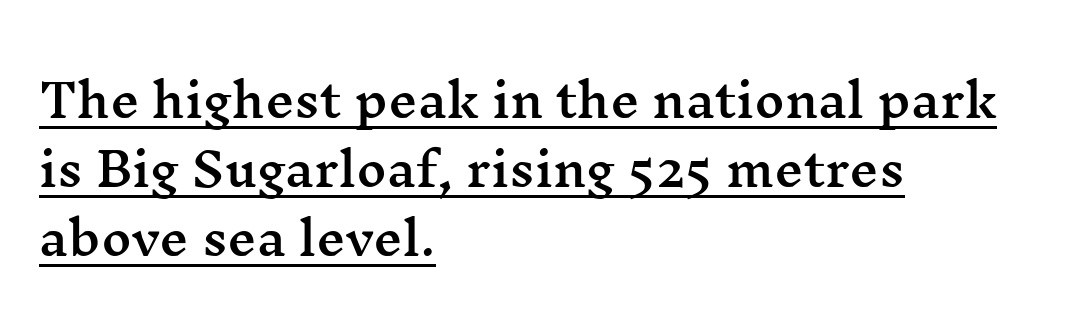
Students, note that the glyphs here touch the page at normal intervals. Honestly, the row spacing looks completely unremarkable. Every stem runs plumb, perpendicular to the baseline. The string is rendered with underlining switched on.
